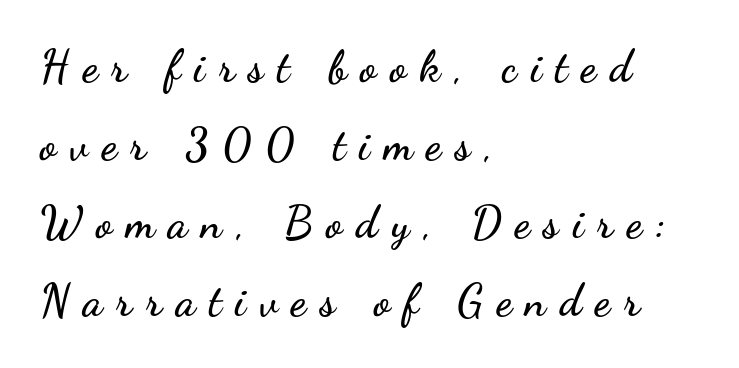
{"serif": "no", "width": "wide", "stroke_contrast": "low", "x_height": "small", "monospaced": "no", "underline": "no", "align": "left", "line_spacing_ratio": 1.77, "letter_spacing": "wide", "letter_spacing_em": 0.31, "glyph_px": 44}
